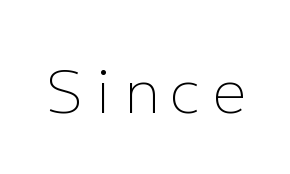
The image shows 59 px light sans-serif type, upright; set unusually wide letter spacing (+0.2 em), not underlined; low stroke contrast and a medium x-height.
